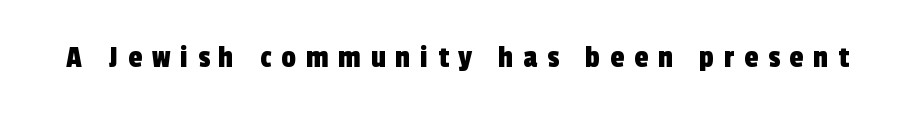
Q: Is the typeface a serif or a sans-serif typeface? A: Sans-serif.
Q: Is the text underlined? A: No.
Q: Is the spacing between letters normal or unusually wide? A: Unusually wide.
Q: Width (condensed, normal, or wide)? A: Condensed.
Q: x-height? A: Medium.
Q: Monospaced? A: No.
